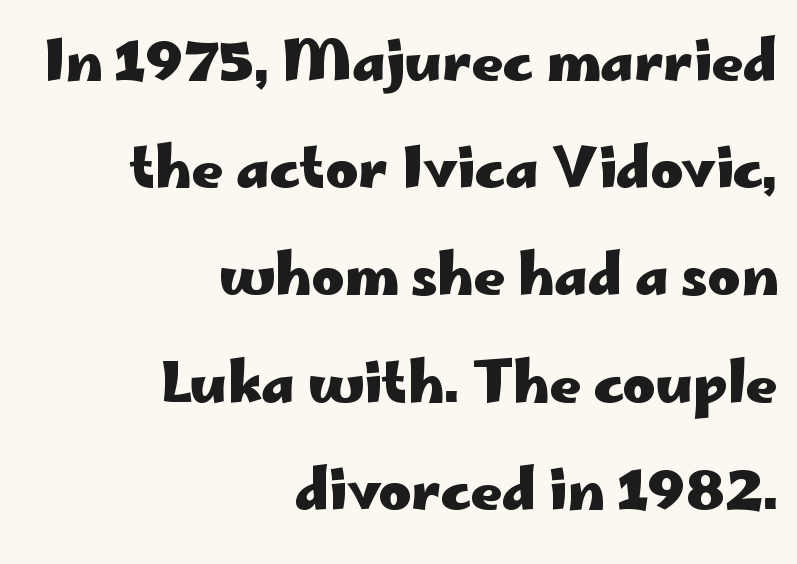
The image shows 55 px heavy, wide sans-serif type, upright; set right-aligned, loose line spacing (1.95x), normal letter spacing, not underlined; low stroke contrast and a small x-height.
